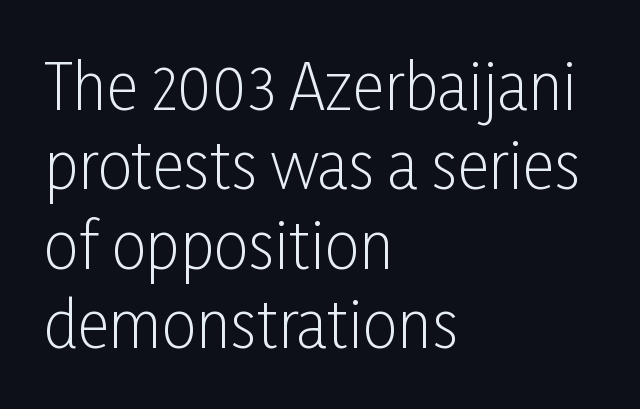
Q: Is the text bold? A: No.
Q: Is the text italic (slanted)? A: No, it is upright.
Q: Is the typeface a serif or a sans-serif typeface? A: Sans-serif.
Q: Is the text underlined? A: No.
Q: How is the paragraph aligned? A: Left-aligned.
Q: Is the spacing between letters normal or unusually wide? A: Normal.
Q: Is the spacing between lines tight, normal or loose? A: Normal.
Q: Width (condensed, normal, or wide)? A: Condensed.
Q: Stroke contrast? A: Low.
Q: x-height? A: Medium.
Q: Monospaced? A: No.
